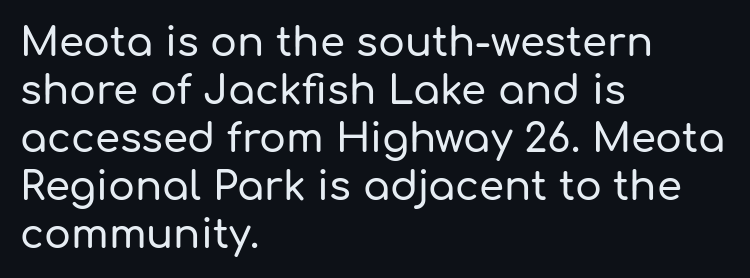
The image shows 40 px sans-serif type, upright; set left-aligned, line spacing 1.2x, normal letter spacing, not underlined; low stroke contrast and a medium x-height.
